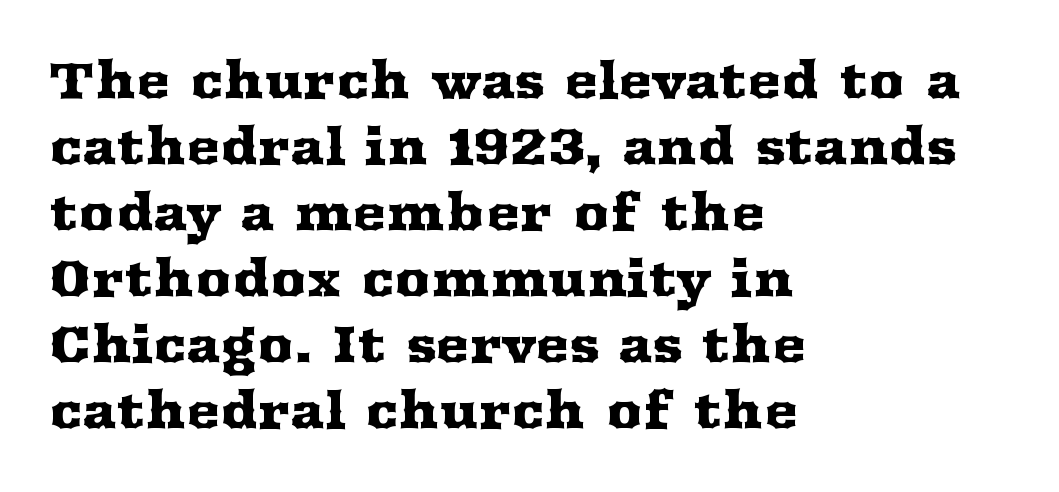
The image shows 50 px wide serif type, upright; set left-aligned, normal line spacing (1.32x), normal letter spacing, not underlined; medium stroke contrast and a medium x-height.
